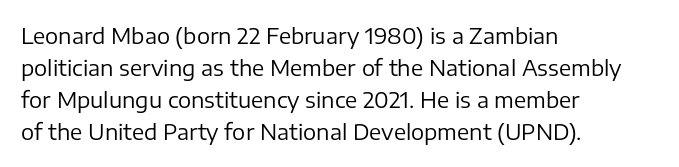
Q: Is the text bold? A: No.
Q: Is the text italic (slanted)? A: No, it is upright.
Q: Is the text underlined? A: No.
Q: How is the paragraph aligned? A: Left-aligned.
Q: Is the spacing between letters normal or unusually wide? A: Normal.
Q: Is the spacing between lines tight, normal or loose? A: Normal.
